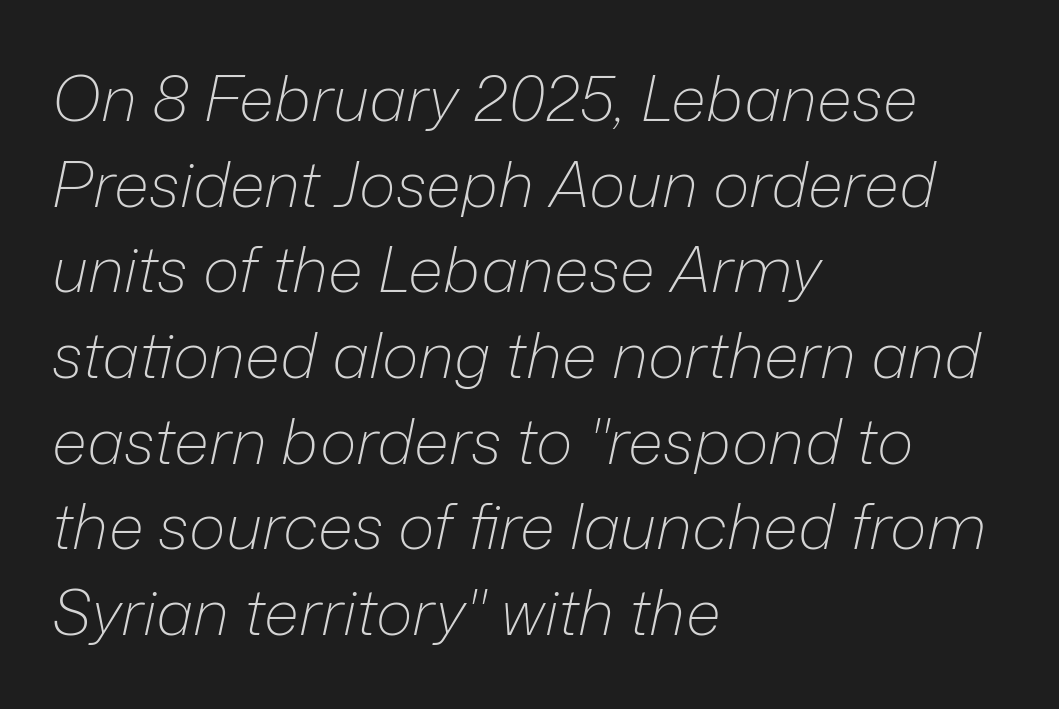
Students, note that the glyphs here touch the page at normal intervals. The face used here has a pronounced slope to its letters. The rendering uses natural spacing where letterforms have individual widths. If you measured baseline to baseline, you'd find a middling distance.
